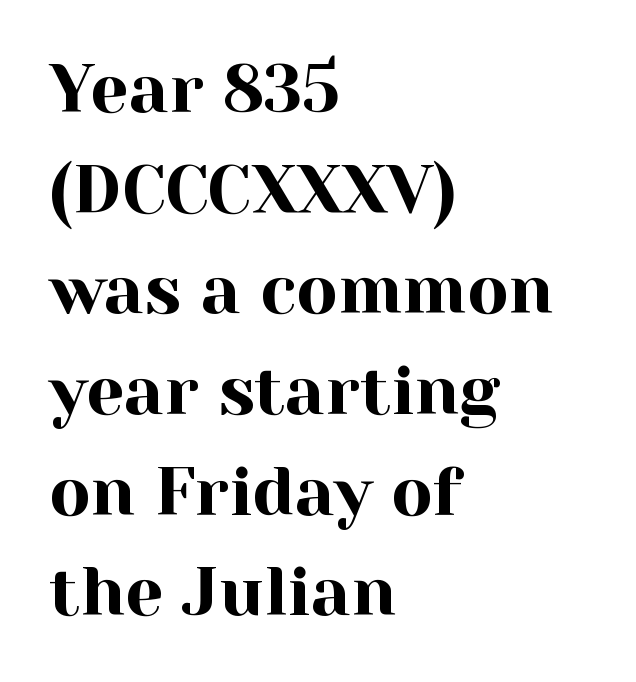
Q: Is the text italic (slanted)? A: No, it is upright.
Q: Is the typeface a serif or a sans-serif typeface? A: Serif.
Q: Is the text underlined? A: No.
Q: How is the paragraph aligned? A: Left-aligned.
Q: Is the spacing between letters normal or unusually wide? A: Normal.
Q: Is the spacing between lines tight, normal or loose? A: Normal.
Q: Width (condensed, normal, or wide)? A: Normal.
Q: x-height? A: Medium.
Q: Monospaced? A: No.
